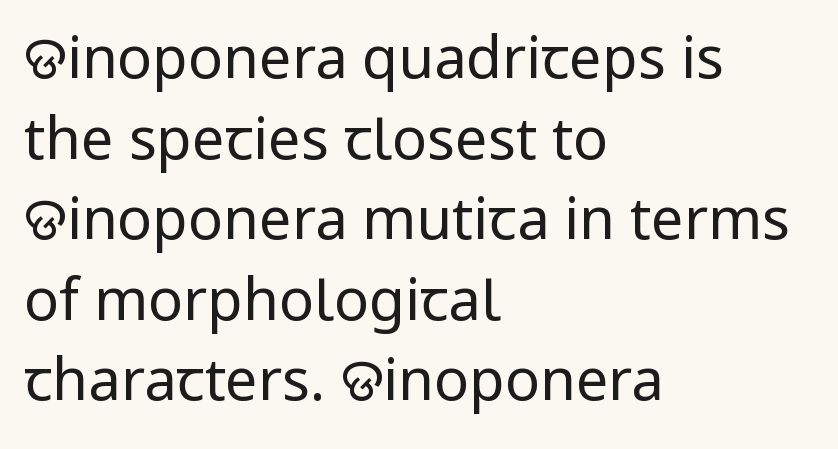
The image shows 58 px regular-weight sans-serif type, upright; set left-aligned, normal line spacing (1.39x), normal letter spacing, not underlined; low stroke contrast and a medium x-height.
